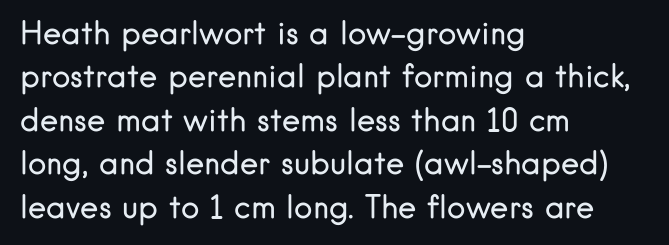
The image shows 31 px regular-weight sans-serif type, upright; set left-aligned, normal line spacing (1.4x), normal letter spacing, not underlined; low stroke contrast and a small x-height.
